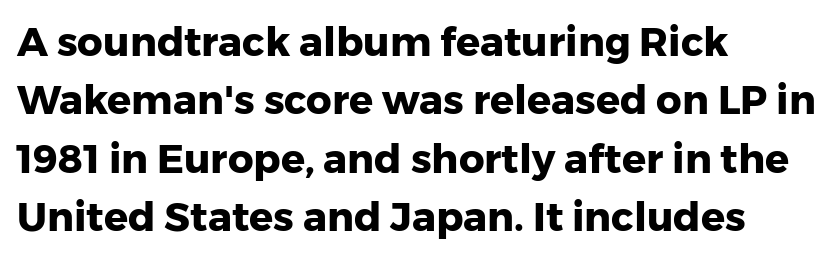
Q: Is the text bold? A: Yes.
Q: Is the text italic (slanted)? A: No, it is upright.
Q: Is the typeface a serif or a sans-serif typeface? A: Sans-serif.
Q: Is the text underlined? A: No.
Q: How is the paragraph aligned? A: Left-aligned.
Q: Is the spacing between letters normal or unusually wide? A: Normal.
Q: Is the spacing between lines tight, normal or loose? A: Normal.
Q: Width (condensed, normal, or wide)? A: Normal.
Q: Stroke contrast? A: Low.
Q: x-height? A: Medium.
Q: Monospaced? A: No.
